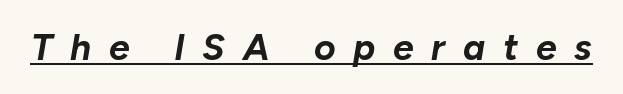
{"italic": "yes", "lean": "right", "slant_degrees": 10, "bold": "yes", "weight": "bold", "width": "normal", "stroke_contrast": "low", "x_height": "medium", "monospaced": "no", "underline": "yes", "letter_spacing": "wide", "letter_spacing_em": 0.48, "glyph_px": 37}
